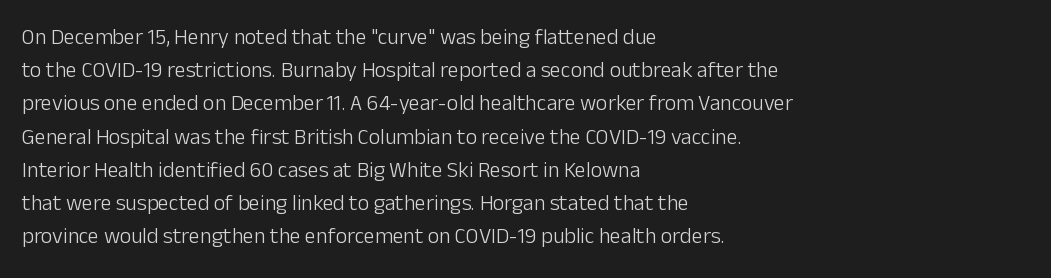
{"italic": "no", "bold": "no", "underline": "no", "align": "left", "line_spacing": "normal", "line_spacing_ratio": 1.51, "letter_spacing": "normal", "letter_spacing_em": 0.0, "glyph_px": 22}
